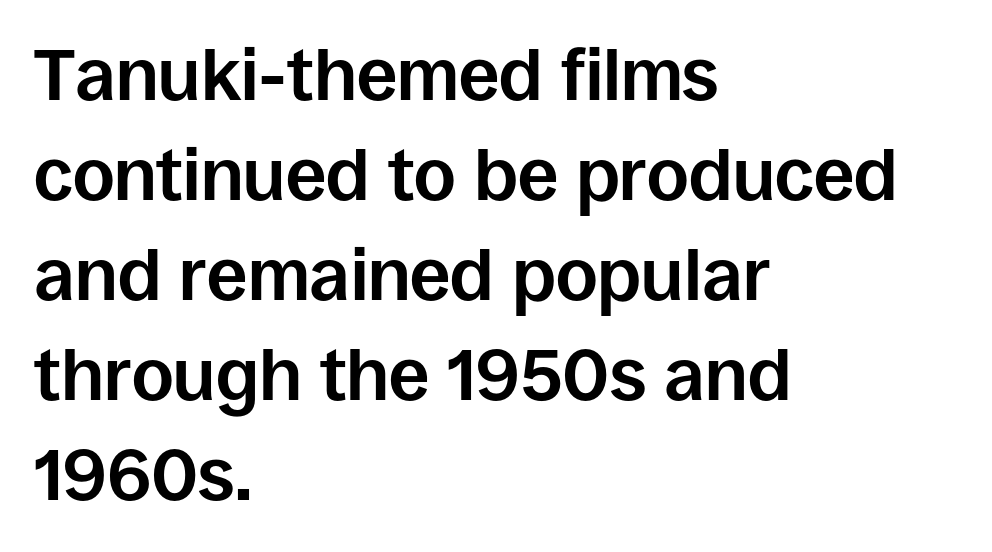
When letters stand straight like this, we call the style roman or upright. Rule under the text: the space is simply empty. Students, observe: this is what conventionally led text looks like. This sample uses plain, unmodified letter spacing. Which margin do the lines hug? The left one — the right edge is uneven. A dark, heavy texture on the line: the type is bold.
